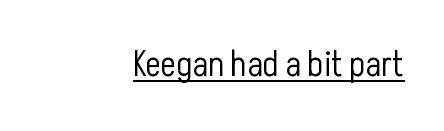
The image shows 36 px light, condensed sans-serif type, upright; set right-aligned, normal letter spacing, underlined; low stroke contrast and a medium x-height.
